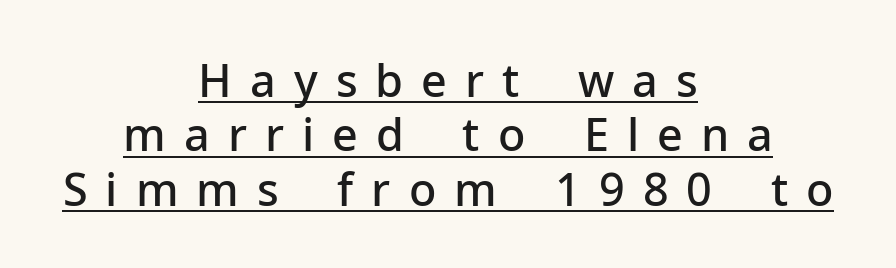
Letterform terminals end flat and unadorned throughout the passage. The sample has been set in demibold, a notch under bold. Neither beginnings nor endings align; midpoints do. Every character sits straight up, as roman type does. Spacing between characters has been opened up far beyond the box default.
